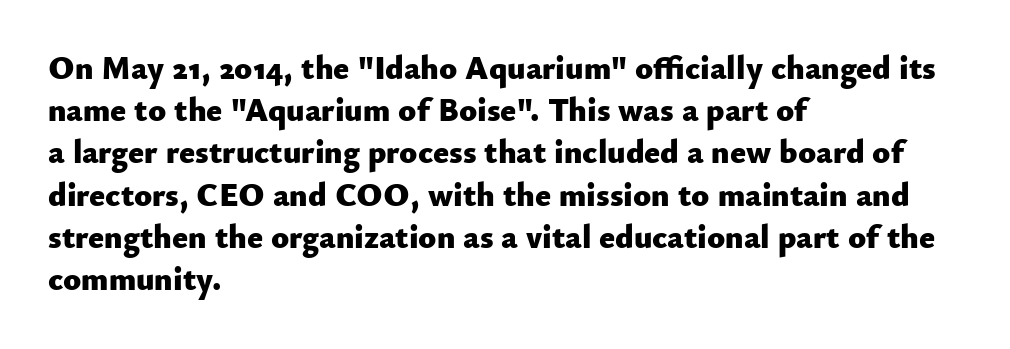
Q: Is the text bold? A: Yes.
Q: Is the text italic (slanted)? A: No, it is upright.
Q: Is the typeface a serif or a sans-serif typeface? A: Sans-serif.
Q: Is the text underlined? A: No.
Q: How is the paragraph aligned? A: Left-aligned.
Q: Is the spacing between letters normal or unusually wide? A: Normal.
Q: Is the spacing between lines tight, normal or loose? A: Normal.
Q: Width (condensed, normal, or wide)? A: Normal.
Q: Stroke contrast? A: Low.
Q: x-height? A: Small.
Q: Monospaced? A: No.
